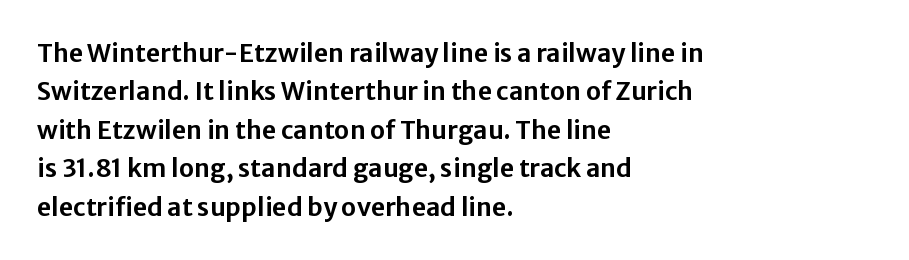
{"italic": "no", "underline": "no", "align": "left", "line_spacing": "normal", "line_spacing_ratio": 1.54, "letter_spacing": "normal", "letter_spacing_em": 0.0, "glyph_px": 25}
